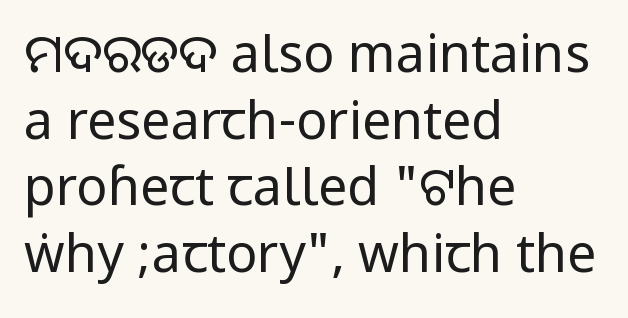
The image shows 52 px regular-weight, condensed sans-serif type, upright; set left-aligned, normal line spacing (1.28x), normal letter spacing, not underlined; low stroke contrast.
